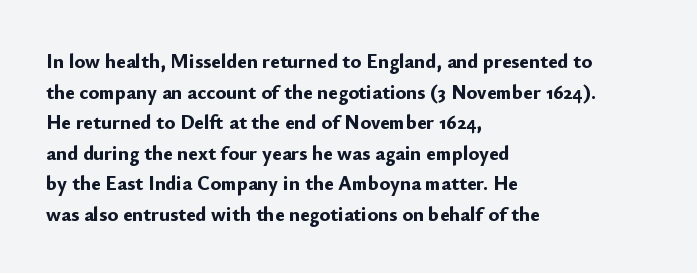
Q: Is the text bold? A: Yes.
Q: Is the text italic (slanted)? A: No, it is upright.
Q: Is the text underlined? A: No.
Q: How is the paragraph aligned? A: Left-aligned.
Q: Is the spacing between letters normal or unusually wide? A: Normal.
Q: Is the spacing between lines tight, normal or loose? A: Normal.
